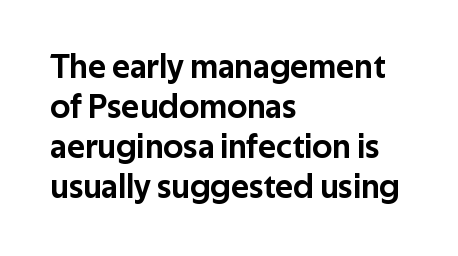
Q: Is the text italic (slanted)? A: No, it is upright.
Q: Is the typeface a serif or a sans-serif typeface? A: Sans-serif.
Q: Is the text underlined? A: No.
Q: How is the paragraph aligned? A: Left-aligned.
Q: Is the spacing between letters normal or unusually wide? A: Normal.
Q: Width (condensed, normal, or wide)? A: Normal.
Q: Stroke contrast? A: Low.
Q: x-height? A: Medium.
Q: Monospaced? A: No.
